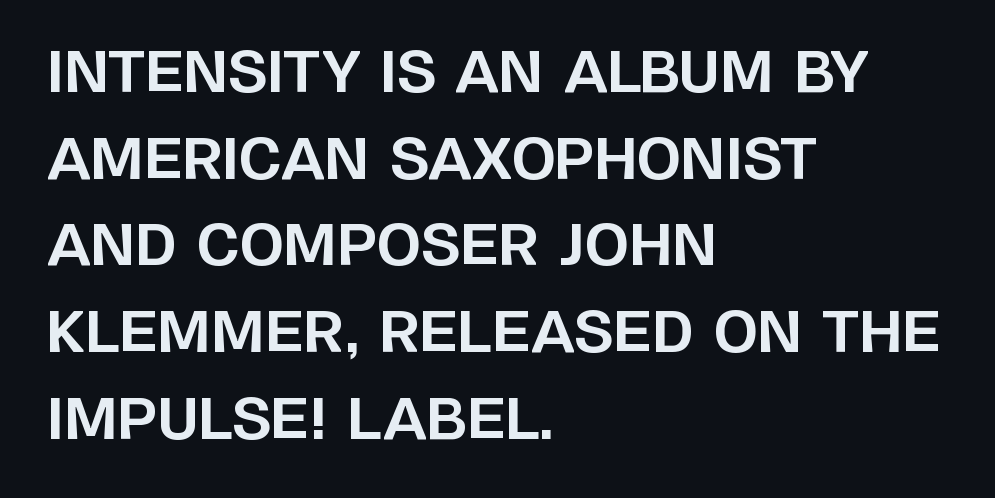
{"serif": "no", "italic": "no", "bold": "yes", "weight": "bold", "width": "normal", "stroke_contrast": "low", "x_height": "large", "monospaced": "no", "underline": "no", "align": "left", "line_spacing": "normal", "line_spacing_ratio": 1.52, "letter_spacing": "normal", "letter_spacing_em": 0.0, "glyph_px": 57}
